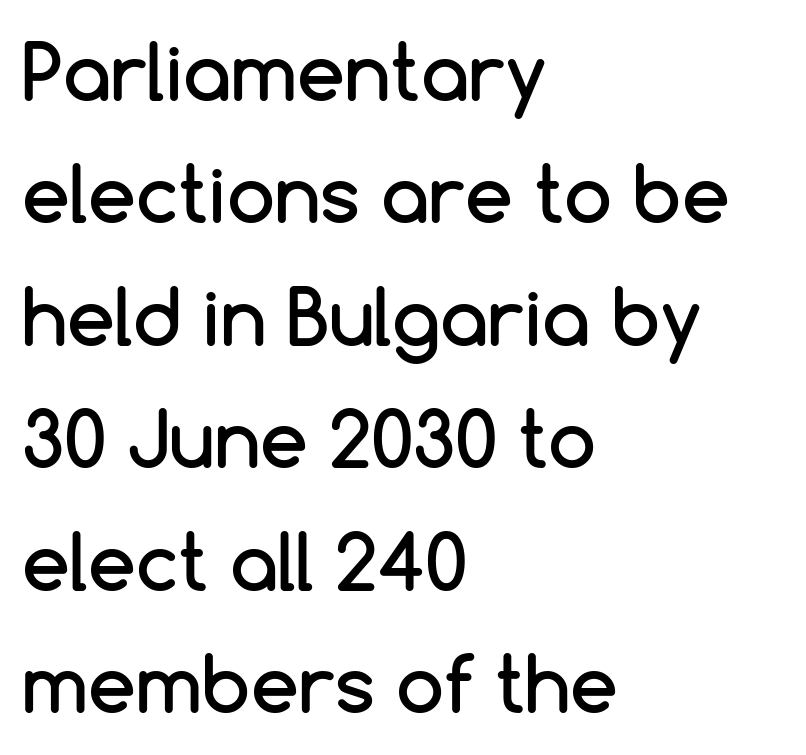
Think of a printed novel: that variable character pitch is what you see here. Honestly, the letter spacing is just normal — you wouldn't notice it. Descenders hang freely into open space. The ragged edge is on the right, which tells us the setting is flush left.
